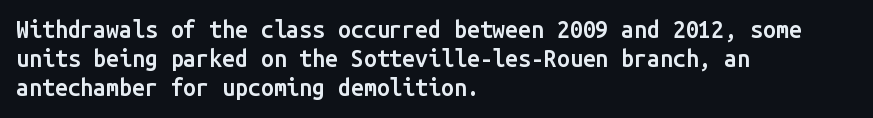
Q: Is the text bold? A: Semi-bold.
Q: Is the text italic (slanted)? A: No, it is upright.
Q: Is the text underlined? A: No.
Q: How is the paragraph aligned? A: Left-aligned.
Q: Is the spacing between letters normal or unusually wide? A: Normal.
Q: Is the spacing between lines tight, normal or loose? A: Normal.
